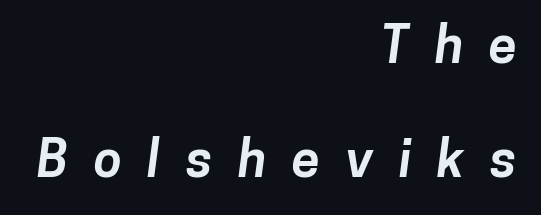
Q: Is the text bold? A: Yes.
Q: Is the typeface a serif or a sans-serif typeface? A: Sans-serif.
Q: Is the text underlined? A: No.
Q: How is the paragraph aligned? A: Right-aligned.
Q: Is the spacing between letters normal or unusually wide? A: Unusually wide.
Q: Is the spacing between lines tight, normal or loose? A: Loose.
Q: Width (condensed, normal, or wide)? A: Normal.
Q: Stroke contrast? A: Low.
Q: x-height? A: Medium.
Q: Monospaced? A: No.
